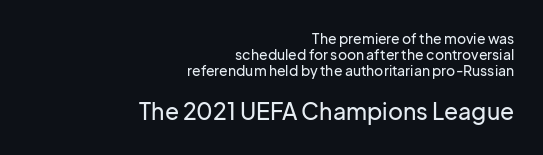
The image shows 23 px text type, upright; set right-aligned, tight line spacing (1.15x), normal letter spacing, not underlined; the second (bottom) block is 1.64x larger.
